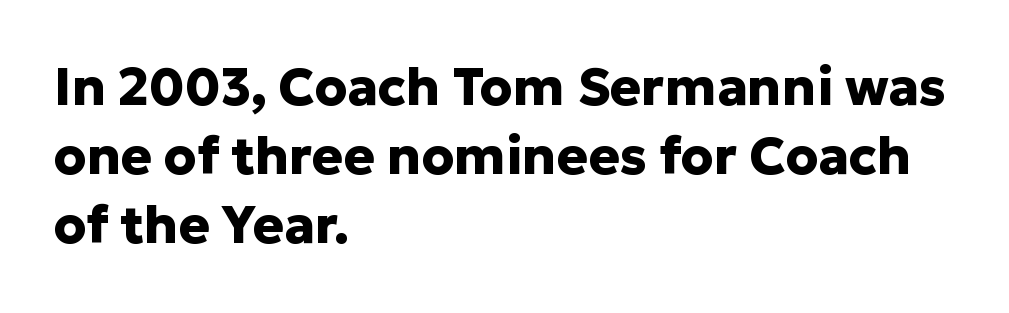
{"serif": "no", "italic": "no", "bold": "yes", "weight": "heavy", "width": "normal", "stroke_contrast": "low", "x_height": "medium", "monospaced": "no", "underline": "no", "align": "left", "line_spacing": "normal", "line_spacing_ratio": 1.33, "letter_spacing": "normal", "letter_spacing_em": 0.0, "glyph_px": 52}
